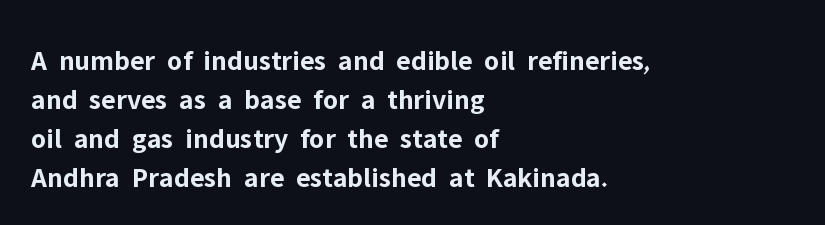
{"serif": "no", "italic": "no", "bold": "yes", "weight": "bold", "width": "normal", "stroke_contrast": "low", "x_height": "medium", "monospaced": "no", "underline": "no", "align": "left", "line_spacing": "normal", "line_spacing_ratio": 1.34, "letter_spacing": "normal", "letter_spacing_em": 0.0, "glyph_px": 29}
